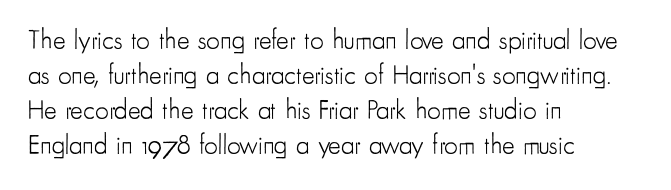
{"italic": "no", "bold": "no", "underline": "no", "align": "left", "line_spacing": "normal", "line_spacing_ratio": 1.3, "letter_spacing": "normal", "letter_spacing_em": 0.0, "glyph_px": 27}
